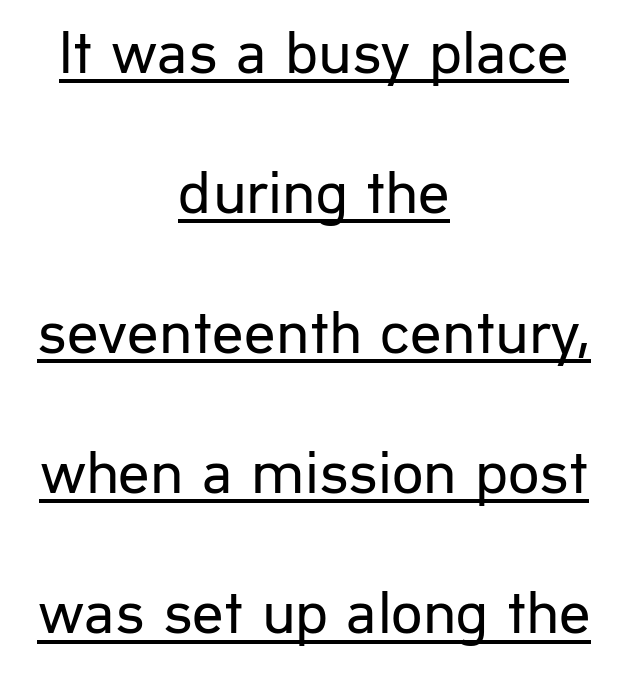
The image shows 62 px regular-weight sans-serif type, upright; set centered, loose line spacing (2.26x), normal letter spacing, underlined; low stroke contrast and a medium x-height.
